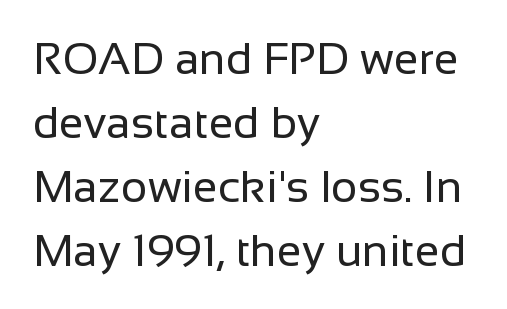
Q: Is the text bold? A: No.
Q: Is the text italic (slanted)? A: No, it is upright.
Q: Is the typeface a serif or a sans-serif typeface? A: Sans-serif.
Q: Is the text underlined? A: No.
Q: How is the paragraph aligned? A: Left-aligned.
Q: Is the spacing between letters normal or unusually wide? A: Normal.
Q: Is the spacing between lines tight, normal or loose? A: Normal.
Q: Width (condensed, normal, or wide)? A: Normal.
Q: Stroke contrast? A: Low.
Q: x-height? A: Medium.
Q: Monospaced? A: No.
